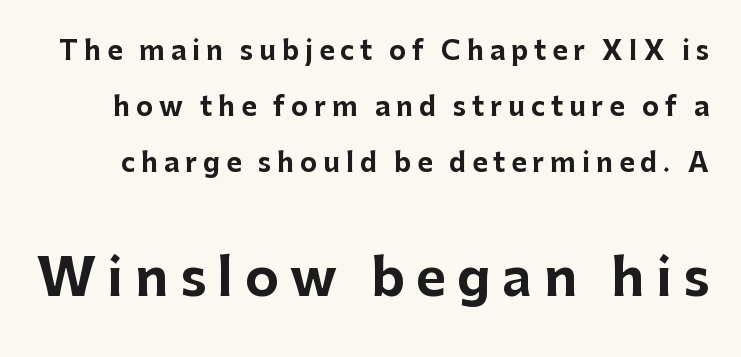
The image shows 51 px bold sans-serif type, upright; set loose line spacing (2.16x), unusually wide letter spacing (+0.23 em), not underlined; the second (bottom) block is 1.96x larger; low stroke contrast and a medium x-height.
